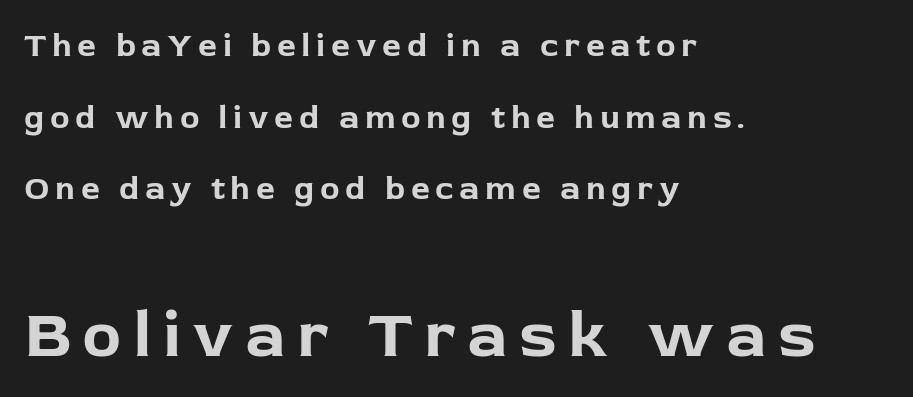
You get the small type first, then a jump to larger type. Typeset ragged right — the left edge is the straight one. Glance below the letters and you will spot only blank space. If you measured baseline to baseline, you'd find a long distance.
